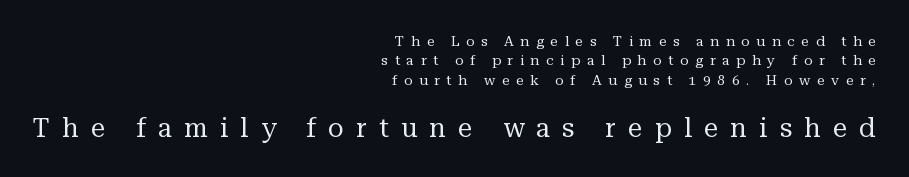
Compared with a typical body face, this is equally light or lighter still. The space beneath each line is pristine and unruled. The designer left line spacing at the default. Caption: expanded tracking, letters set apart. Is the block centered? No — it sits flush against the right margin.
